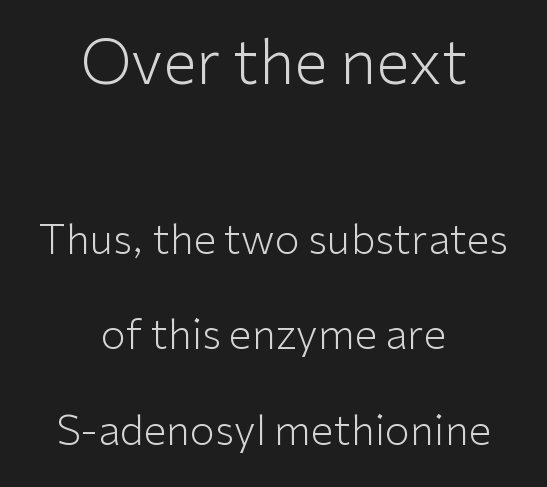
Q: Is the text bold? A: No.
Q: Is the text italic (slanted)? A: No, it is upright.
Q: Is the typeface a serif or a sans-serif typeface? A: Sans-serif.
Q: Is the text underlined? A: No.
Q: How is the paragraph aligned? A: Centered.
Q: Is the spacing between letters normal or unusually wide? A: Normal.
Q: Is the spacing between lines tight, normal or loose? A: Loose.
Q: Which block of text is set in a larger size, the first (top) or the second (bottom)? A: The first (top) one.
Q: Width (condensed, normal, or wide)? A: Normal.
Q: Stroke contrast? A: Low.
Q: x-height? A: Medium.
Q: Monospaced? A: No.
